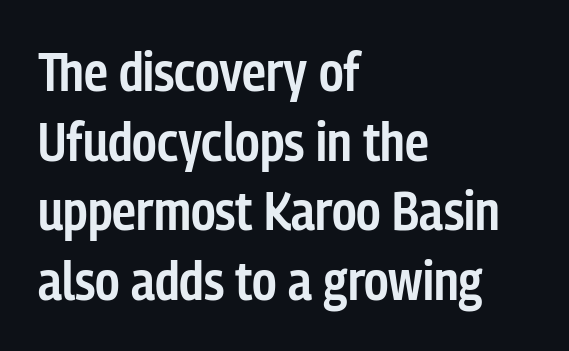
Q: Is the text bold? A: Semi-bold.
Q: Is the text italic (slanted)? A: No, it is upright.
Q: Is the typeface a serif or a sans-serif typeface? A: Sans-serif.
Q: Is the text underlined? A: No.
Q: How is the paragraph aligned? A: Left-aligned.
Q: Is the spacing between letters normal or unusually wide? A: Normal.
Q: Is the spacing between lines tight, normal or loose? A: Normal.
Q: Width (condensed, normal, or wide)? A: Condensed.
Q: Stroke contrast? A: Low.
Q: x-height? A: Medium.
Q: Monospaced? A: No.
